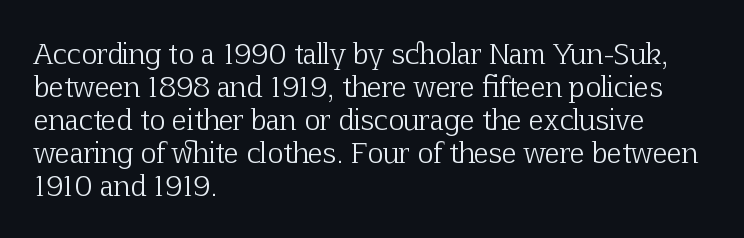
The type sits square on the baseline with zero lean. All the whitespace from short lines collects on the right. Students, note that the glyphs here touch the page at normal intervals. Weight class: somewhere from thin through regular. The foot of each line stays bare and open.
